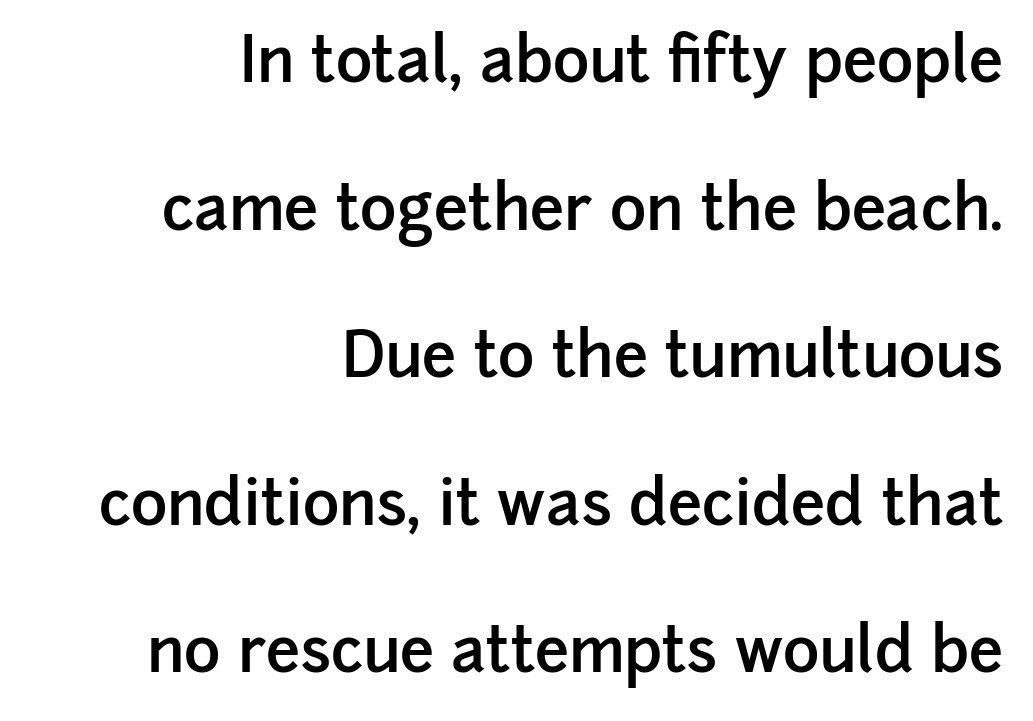
Tracking here is standard; glyphs follow each other at the usual distance. Each letter keeps its own natural width here, so spacing adapts to shape. The strokes are fattened partway — semibold, not bold. Rule under the text: the space is simply empty.
